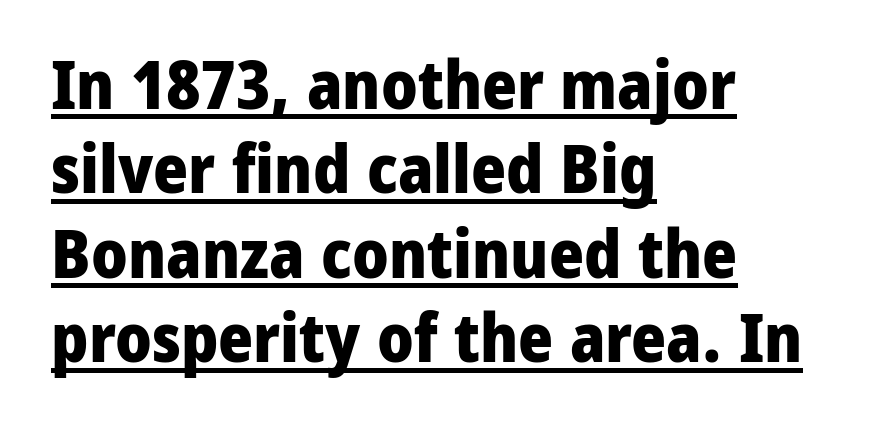
This sample has the flowing, uneven cadence of proportional lettering. The lettering holds an erect, upright posture throughout. A continuous stroke trails under the words, as in a hyperlink. The face used here is rendered with its standard letterfit. Note: no serifs on the glyphs.
